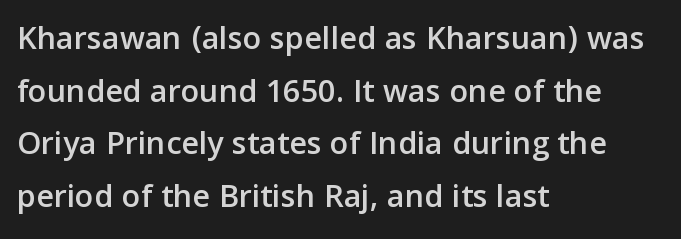
Q: Is the text italic (slanted)? A: No, it is upright.
Q: Is the typeface a serif or a sans-serif typeface? A: Sans-serif.
Q: Is the text underlined? A: No.
Q: How is the paragraph aligned? A: Left-aligned.
Q: Is the spacing between letters normal or unusually wide? A: Normal.
Q: Is the spacing between lines tight, normal or loose? A: Normal.
Q: Width (condensed, normal, or wide)? A: Normal.
Q: Stroke contrast? A: Low.
Q: x-height? A: Medium.
Q: Monospaced? A: No.
